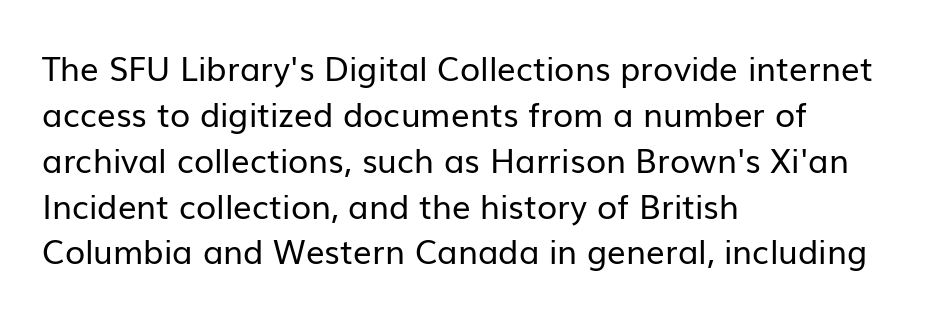
Q: Is the text bold? A: No.
Q: Is the text italic (slanted)? A: No, it is upright.
Q: Is the typeface a serif or a sans-serif typeface? A: Sans-serif.
Q: Is the text underlined? A: No.
Q: How is the paragraph aligned? A: Left-aligned.
Q: Is the spacing between letters normal or unusually wide? A: Normal.
Q: Is the spacing between lines tight, normal or loose? A: Normal.
Q: Width (condensed, normal, or wide)? A: Normal.
Q: Stroke contrast? A: Low.
Q: x-height? A: Medium.
Q: Monospaced? A: No.
